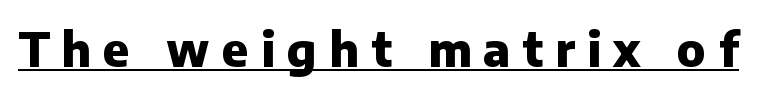
{"serif": "no", "italic": "no", "bold": "yes", "weight": "heavy", "width": "normal", "stroke_contrast": "low", "x_height": "medium", "monospaced": "no", "underline": "yes", "letter_spacing": "wide", "letter_spacing_em": 0.26, "glyph_px": 47}
